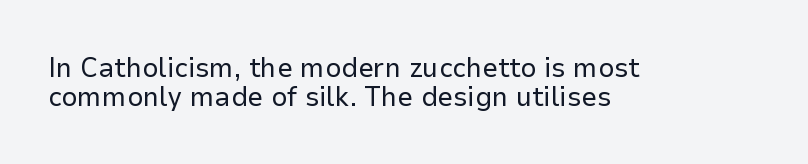
The image shows 28 px regular-weight sans-serif type, upright; set left-aligned, tight line spacing (1.02x), normal letter spacing, not underlined; low stroke contrast and a medium x-height.
